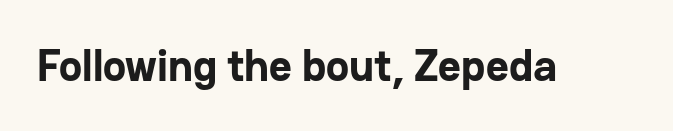
The tracking reads as untouched default to a designer's eye. Only glyphs here, with clear space below each row. The font's upright variant was chosen for this text. Compared with an ordinary text face, these strokes are far heavier — a full bold.
